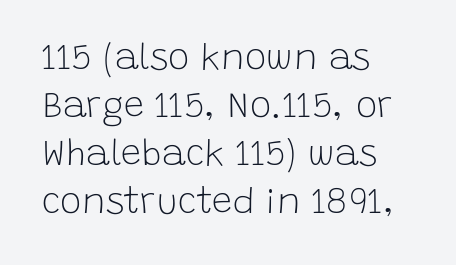
This rendering features lettering with no underline. Characters follow at the spacing the type designer built in. No italicization has been applied; the sample stays upright. The setting favours the left margin, as ordinary paragraphs usually do.
